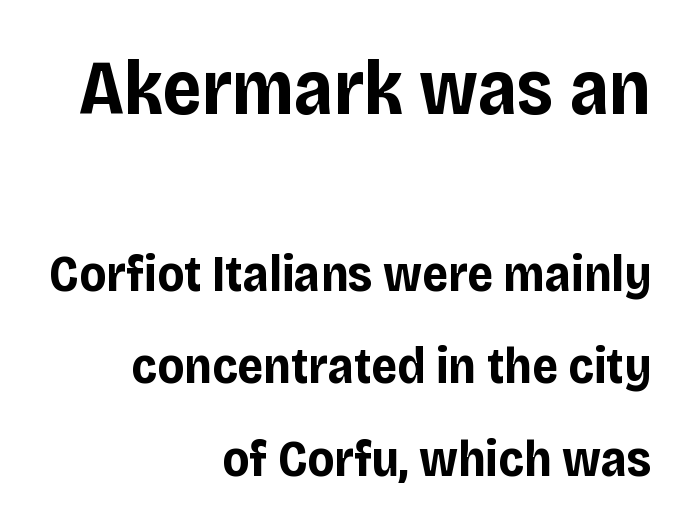
{"serif": "no", "italic": "no", "bold": "yes", "weight": "bold", "width": "normal", "stroke_contrast": "low", "x_height": "large", "monospaced": "no", "underline": "no", "align": "right", "line_spacing_ratio": 1.81, "letter_spacing": "normal", "letter_spacing_em": 0.0, "larger_block": "first", "size_ratio": 1.51, "glyph_px": 77}
